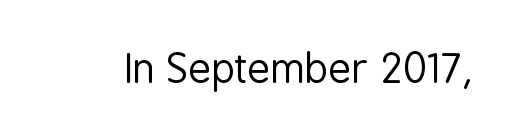
The image shows 40 px regular-weight, condensed sans-serif type, upright; set normal letter spacing, not underlined; low stroke contrast and a medium x-height.
